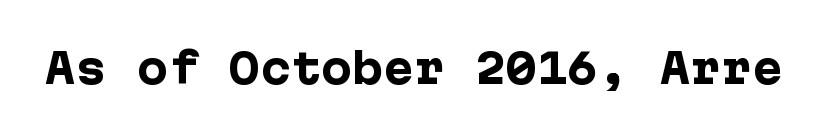
{"serif": "no", "italic": "no", "bold": "yes", "weight": "heavy", "width": "normal", "stroke_contrast": "low", "x_height": "medium", "underline": "no", "letter_spacing": "normal", "letter_spacing_em": 0.0, "glyph_px": 41}
